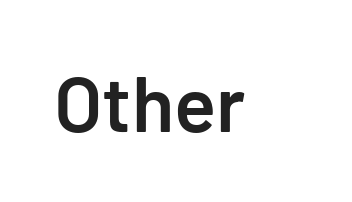
Q: Is the text bold? A: Semi-bold.
Q: Is the text italic (slanted)? A: No, it is upright.
Q: Is the typeface a serif or a sans-serif typeface? A: Sans-serif.
Q: Is the text underlined? A: No.
Q: Is the spacing between letters normal or unusually wide? A: Normal.
Q: Width (condensed, normal, or wide)? A: Normal.
Q: Stroke contrast? A: Low.
Q: x-height? A: Medium.
